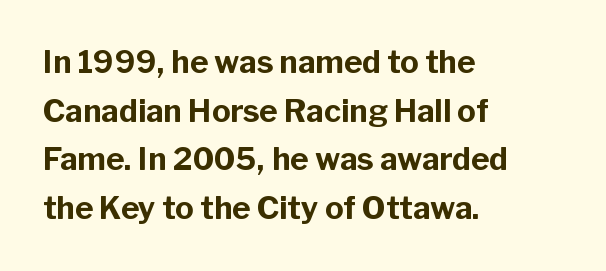
Q: Is the text bold? A: Yes.
Q: Is the text italic (slanted)? A: No, it is upright.
Q: Is the typeface a serif or a sans-serif typeface? A: Sans-serif.
Q: Is the text underlined? A: No.
Q: How is the paragraph aligned? A: Left-aligned.
Q: Is the spacing between letters normal or unusually wide? A: Normal.
Q: Is the spacing between lines tight, normal or loose? A: Normal.
Q: Width (condensed, normal, or wide)? A: Normal.
Q: Stroke contrast? A: Low.
Q: x-height? A: Medium.
Q: Monospaced? A: No.
